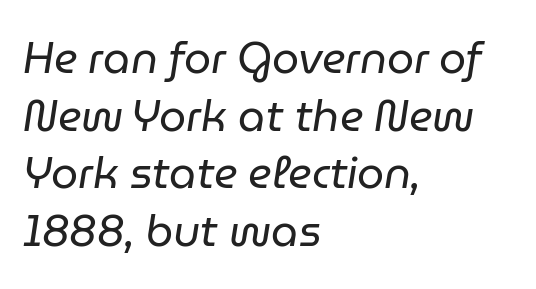
{"italic": "yes", "lean": "right", "slant_degrees": 9, "bold": "no", "weight": "regular", "width": "normal", "stroke_contrast": "low", "x_height": "medium", "monospaced": "no", "underline": "no", "align": "left", "line_spacing": "normal", "line_spacing_ratio": 1.34, "letter_spacing": "normal", "letter_spacing_em": 0.0, "glyph_px": 43}
